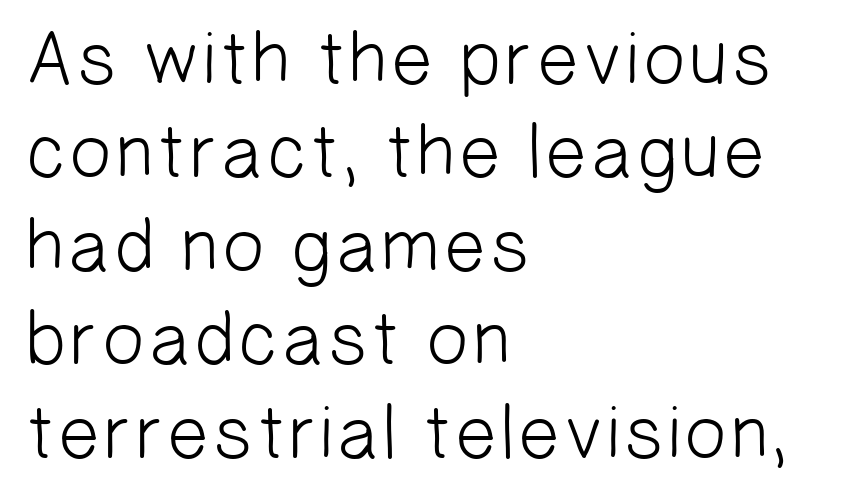
Q: Is the text bold? A: No.
Q: Is the typeface a serif or a sans-serif typeface? A: Sans-serif.
Q: Is the text underlined? A: No.
Q: How is the paragraph aligned? A: Left-aligned.
Q: Is the spacing between letters normal or unusually wide? A: Normal.
Q: Width (condensed, normal, or wide)? A: Normal.
Q: Stroke contrast? A: Low.
Q: x-height? A: Medium.
Q: Monospaced? A: No.
